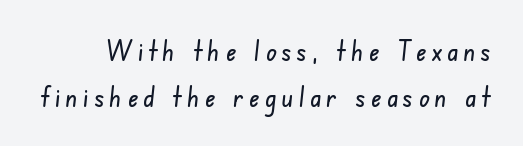
The image shows 28 px condensed sans-serif type; set normal line spacing (1.63x), not underlined; low stroke contrast and a small x-height.
